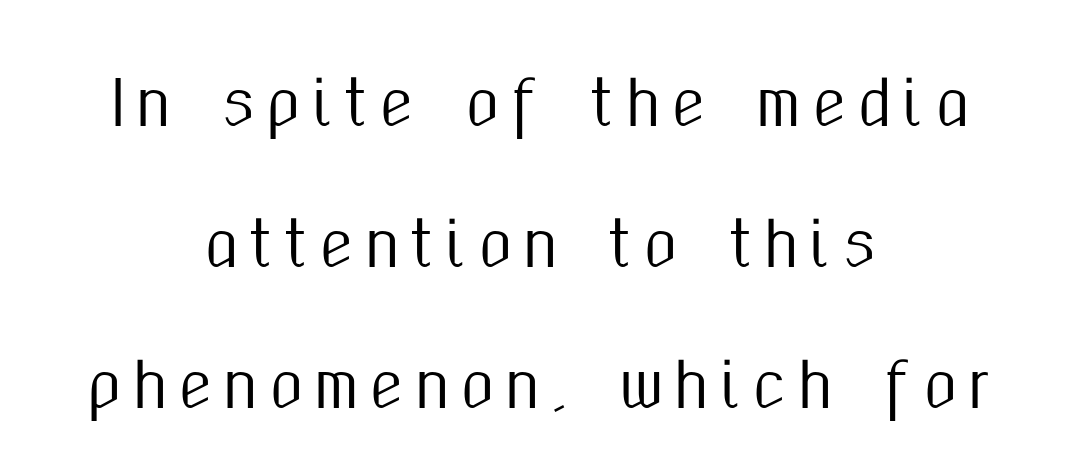
Is this a sans? Yes — the strokes have no serifs. Neither beginnings nor endings align; midpoints do. The letters advance in unequal steps, a hallmark of proportional type. The foot of each line stays bare and open.
